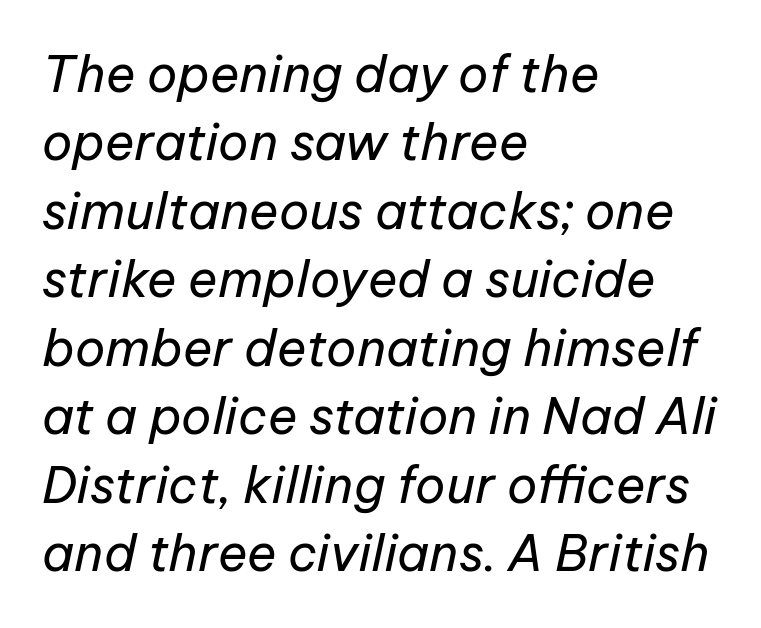
The image shows 50 px regular-weight type, italic (leaning right); set left-aligned, normal line spacing (1.37x), normal letter spacing, not underlined; low stroke contrast and a medium x-height.
